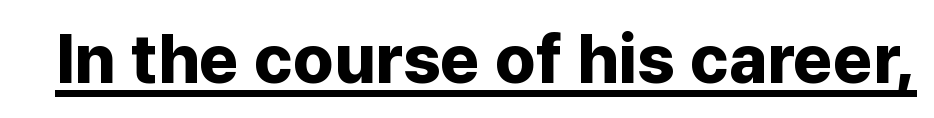
Q: Is the text bold? A: Yes.
Q: Is the text italic (slanted)? A: No, it is upright.
Q: Is the typeface a serif or a sans-serif typeface? A: Sans-serif.
Q: Is the text underlined? A: Yes.
Q: Is the spacing between letters normal or unusually wide? A: Normal.
Q: Width (condensed, normal, or wide)? A: Normal.
Q: Stroke contrast? A: Low.
Q: x-height? A: Medium.
Q: Monospaced? A: No.
